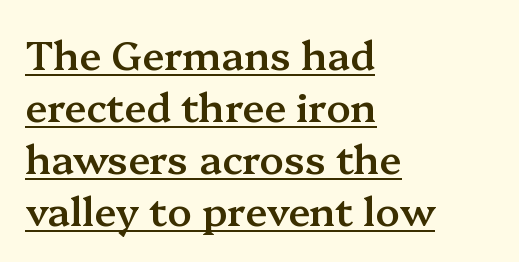
Here the designer chose a conventional face with non-uniform glyph widths. Evenly set lines give the paragraph a standard silhouette. Line beginnings align vertically; line endings do not. Are there feet on the stems? There are — it's a serif. The passage shown has conventional tracking throughout.
